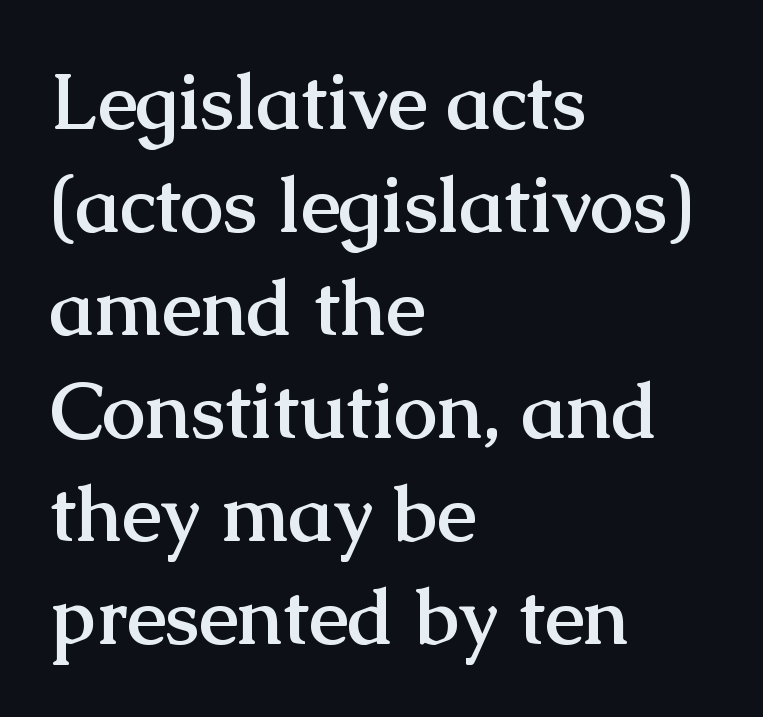
Q: Is the text bold? A: Yes.
Q: Is the text italic (slanted)? A: No, it is upright.
Q: Is the typeface a serif or a sans-serif typeface? A: Serif.
Q: Is the text underlined? A: No.
Q: How is the paragraph aligned? A: Left-aligned.
Q: Is the spacing between letters normal or unusually wide? A: Normal.
Q: Is the spacing between lines tight, normal or loose? A: Normal.
Q: Width (condensed, normal, or wide)? A: Normal.
Q: Stroke contrast? A: Medium.
Q: x-height? A: Medium.
Q: Monospaced? A: No.
